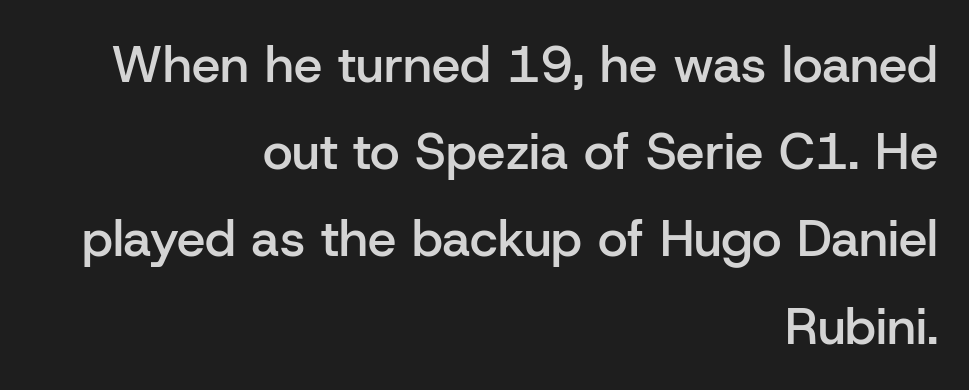
{"serif": "no", "italic": "no", "bold": "semi", "weight": "semibold", "width": "normal", "stroke_contrast": "low", "x_height": "medium", "monospaced": "no", "underline": "no", "align": "right", "line_spacing_ratio": 1.71, "letter_spacing": "normal", "letter_spacing_em": 0.0, "glyph_px": 51}
